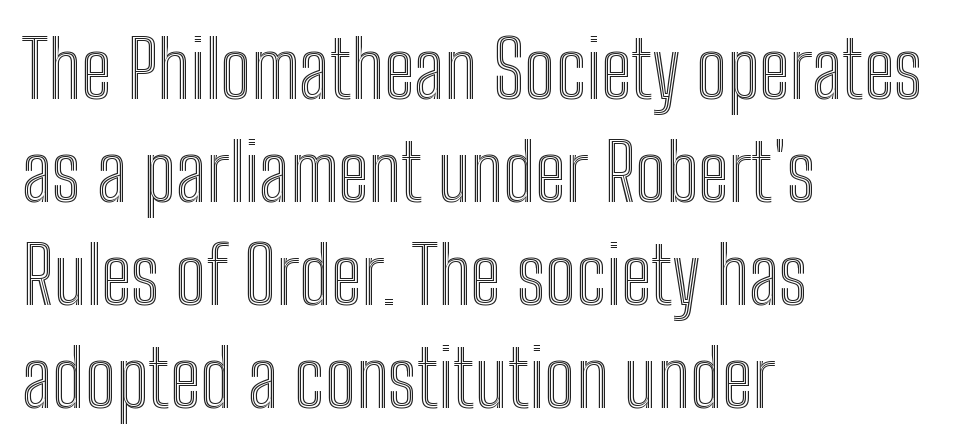
{"italic": "no", "width": "condensed", "x_height": "medium", "monospaced": "no", "underline": "no", "align": "left", "line_spacing": "normal", "line_spacing_ratio": 1.32, "letter_spacing": "normal", "letter_spacing_em": 0.0, "glyph_px": 78}
